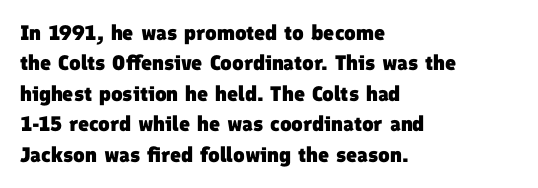
The image shows 21 px bold type; set left-aligned, normal line spacing (1.45x), normal letter spacing, not underlined.
